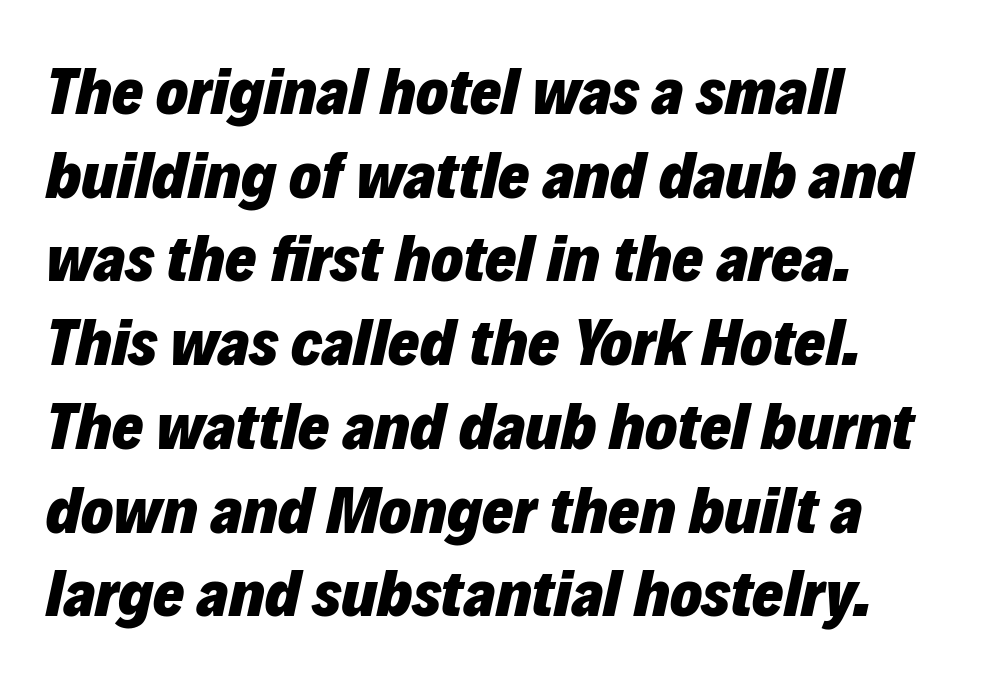
The image shows 67 px heavy type, italic (leaning right); set left-aligned, normal line spacing (1.25x), normal letter spacing, not underlined; low stroke contrast and a medium x-height.
